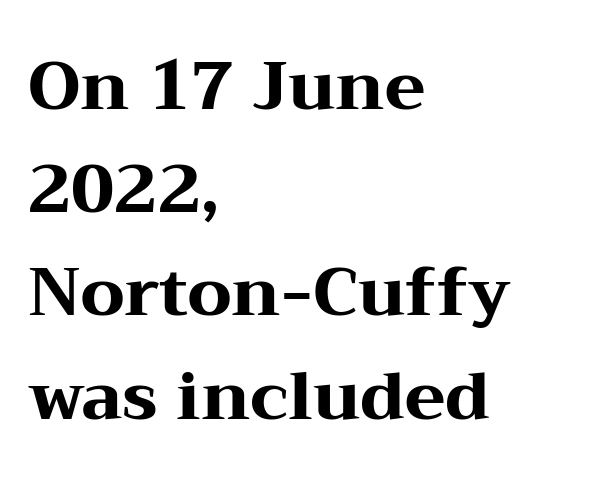
The image shows 67 px heavy, wide serif type, upright; set left-aligned, normal line spacing (1.54x), normal letter spacing, not underlined; medium stroke contrast and a medium x-height.
